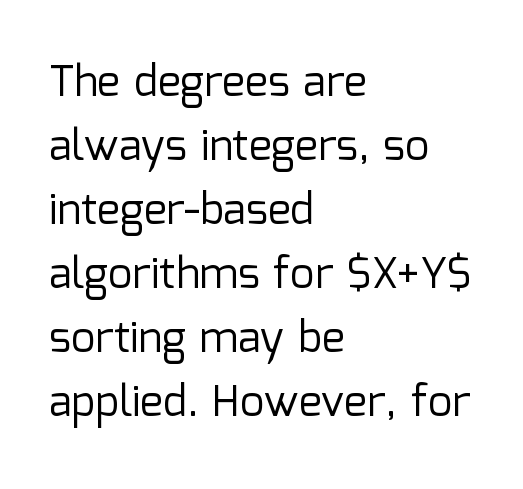
Q: Is the text bold? A: No.
Q: Is the text italic (slanted)? A: No, it is upright.
Q: Is the typeface a serif or a sans-serif typeface? A: Sans-serif.
Q: Is the text underlined? A: No.
Q: How is the paragraph aligned? A: Left-aligned.
Q: Is the spacing between letters normal or unusually wide? A: Normal.
Q: Is the spacing between lines tight, normal or loose? A: Normal.
Q: Width (condensed, normal, or wide)? A: Normal.
Q: Stroke contrast? A: Low.
Q: x-height? A: Medium.
Q: Monospaced? A: No.
